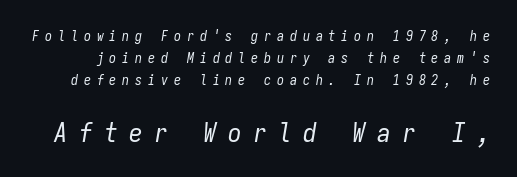
{"italic": "yes", "lean": "right", "slant_degrees": 9, "bold": "no", "underline": "no", "line_spacing": "normal", "line_spacing_ratio": 1.57, "letter_spacing": "wide", "letter_spacing_em": 0.42, "larger_block": "second", "size_ratio": 1.93, "glyph_px": 27}
